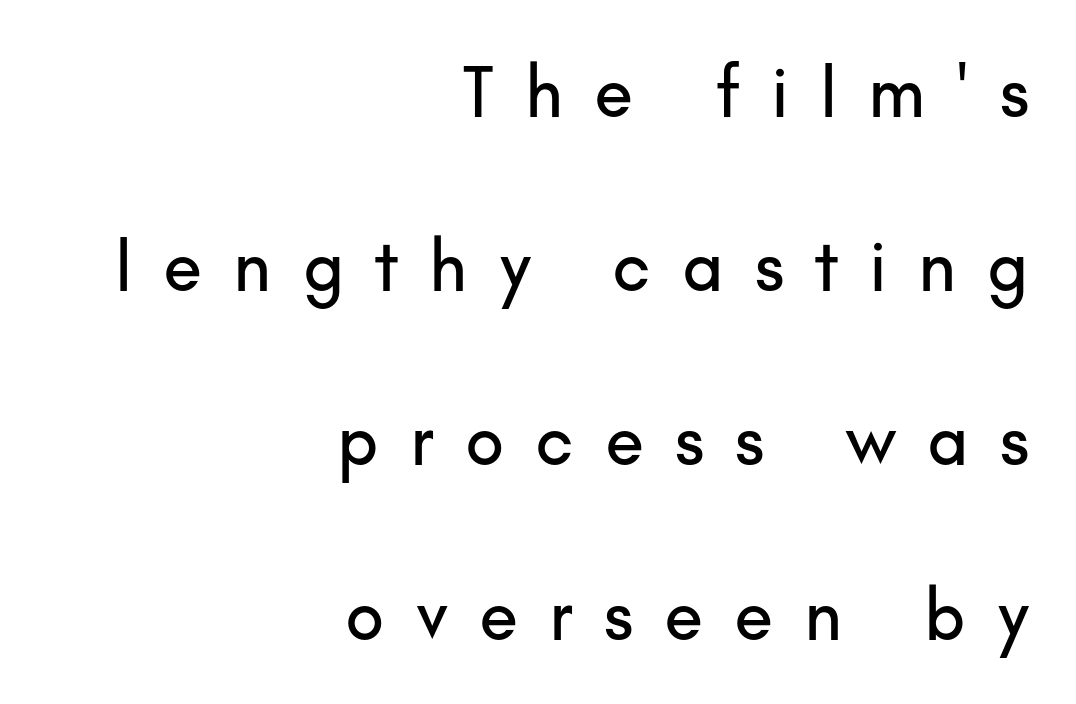
{"serif": "no", "italic": "no", "width": "normal", "stroke_contrast": "low", "x_height": "small", "monospaced": "no", "underline": "no", "align": "right", "line_spacing": "loose", "line_spacing_ratio": 2.42, "letter_spacing": "wide", "letter_spacing_em": 0.43, "glyph_px": 72}
